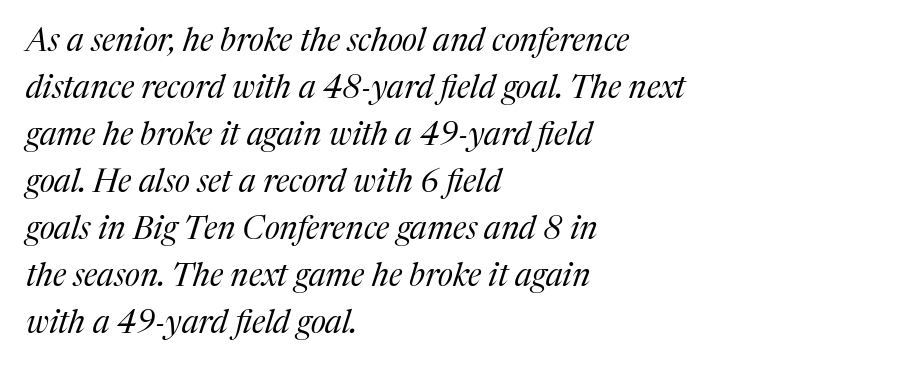
{"serif": "yes", "italic": "yes", "lean": "right", "slant_degrees": 17, "bold": "no", "weight": "regular", "width": "normal", "stroke_contrast": "medium", "x_height": "medium", "monospaced": "no", "underline": "no", "align": "left", "line_spacing": "normal", "line_spacing_ratio": 1.47, "letter_spacing": "normal", "letter_spacing_em": 0.0, "glyph_px": 32}
